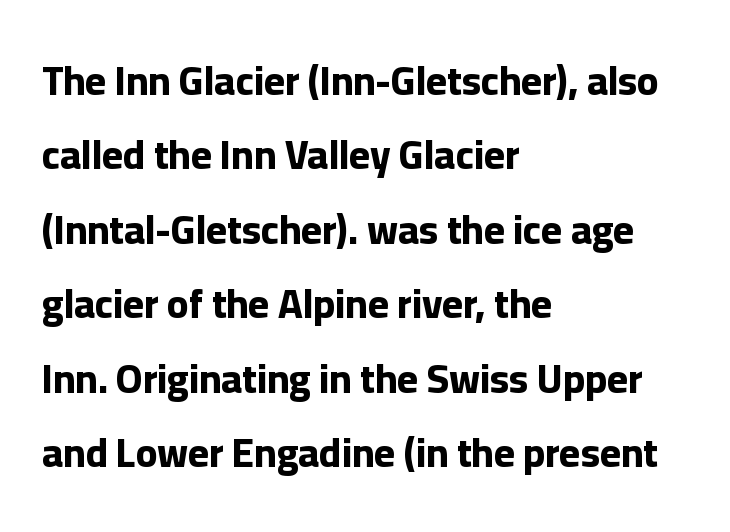
The image shows 40 px bold sans-serif type, upright; set left-aligned, line spacing 1.86x, normal letter spacing, not underlined; low stroke contrast and a medium x-height.
